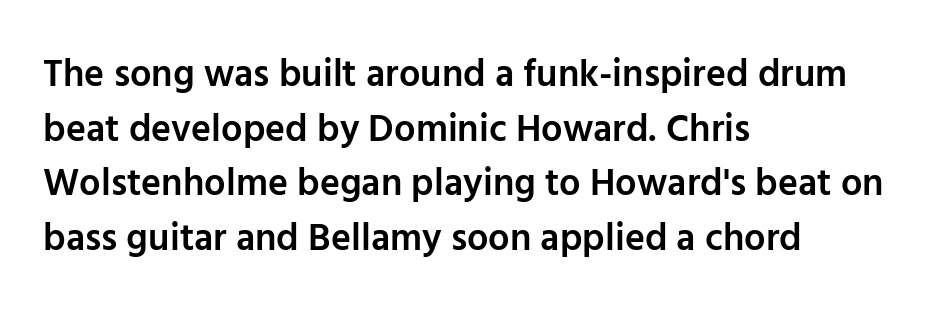
{"serif": "no", "italic": "no", "bold": "semi", "weight": "semibold", "width": "normal", "stroke_contrast": "low", "x_height": "medium", "monospaced": "no", "underline": "no", "align": "left", "line_spacing": "normal", "line_spacing_ratio": 1.44, "letter_spacing": "normal", "letter_spacing_em": 0.0, "glyph_px": 38}
